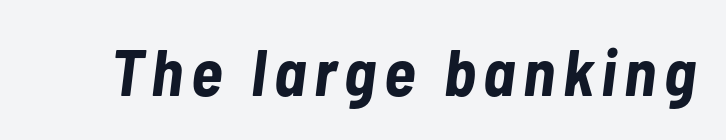
{"italic": "yes", "lean": "right", "slant_degrees": 7, "bold": "yes", "weight": "bold", "width": "condensed", "stroke_contrast": "low", "x_height": "medium", "monospaced": "no", "underline": "no", "glyph_px": 66}
